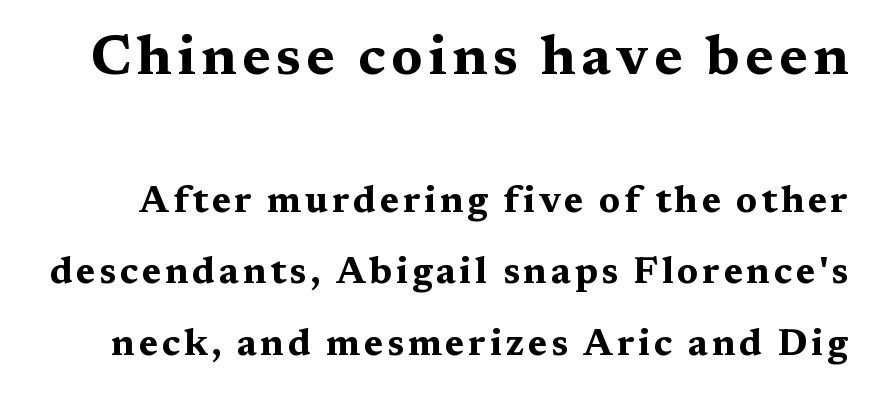
These lines are composed in type with serifs. The glyphs are unaccompanied by any horizontal stroke below them. You get the large type first, then a drop to smaller type. Whoever set this chose breathing room over compactness in the vertical rhythm. This is heavy type, rendered in bold. Every character sits straight up, as roman type does.
